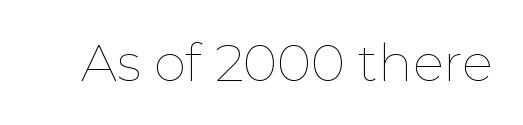
The image shows 52 px thin type, upright; set normal letter spacing, not underlined; low stroke contrast and a medium x-height.
